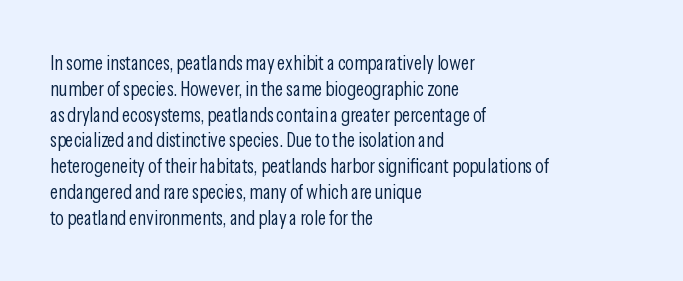
The image shows 20 px text type, upright; set left-aligned, normal line spacing (1.29x), normal letter spacing, not underlined.
